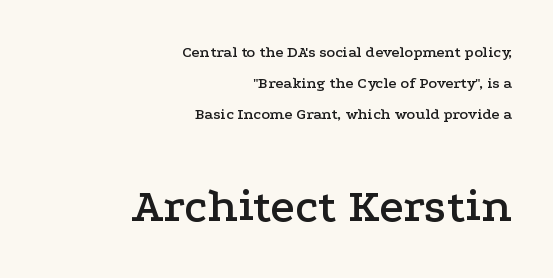
{"serif": "yes", "italic": "no", "width": "wide", "stroke_contrast": "low", "x_height": "medium", "monospaced": "no", "underline": "no", "align": "right", "line_spacing": "loose", "line_spacing_ratio": 1.95, "letter_spacing": "normal", "letter_spacing_em": 0.0, "larger_block": "second", "size_ratio": 3.0, "glyph_px": 48}
